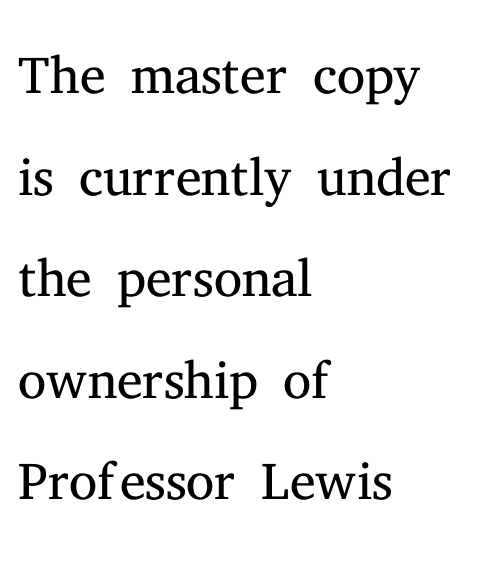
Q: Is the text bold? A: No.
Q: Is the text italic (slanted)? A: No, it is upright.
Q: Is the typeface a serif or a sans-serif typeface? A: Serif.
Q: Is the text underlined? A: No.
Q: How is the paragraph aligned? A: Left-aligned.
Q: Is the spacing between letters normal or unusually wide? A: Normal.
Q: Is the spacing between lines tight, normal or loose? A: Normal.
Q: Width (condensed, normal, or wide)? A: Normal.
Q: Stroke contrast? A: Medium.
Q: x-height? A: Medium.
Q: Monospaced? A: No.
